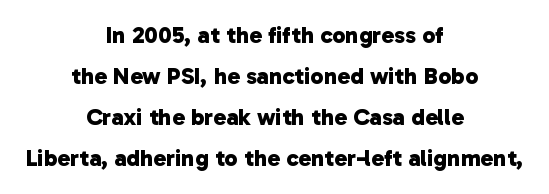
{"bold": "yes", "underline": "no", "align": "center", "line_spacing_ratio": 1.71, "letter_spacing": "normal", "letter_spacing_em": 0.0, "glyph_px": 24}
